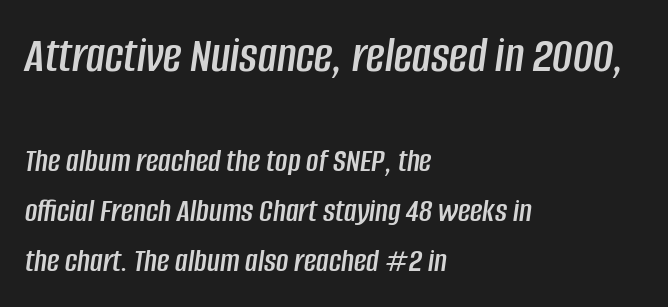
The image shows 51 px condensed type, italic (leaning right); set left-aligned, normal line spacing (1.46x), normal letter spacing, not underlined; the first (top) block is 1.5x larger; low stroke contrast and a large x-height.
